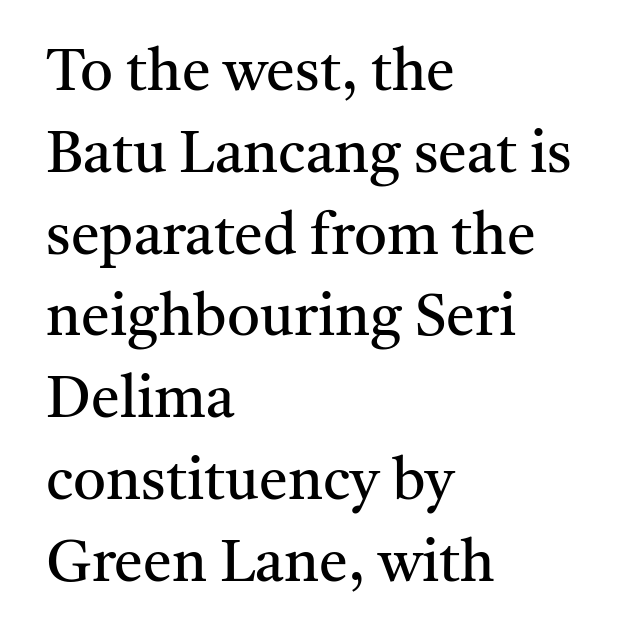
The font's upright variant was chosen for this text. The font is comparable to plain body text, perhaps lighter. The face used here is proportionally spaced, like ordinary book or web type. The foot of each line stays bare and open. Note: serifs present on the glyphs.
